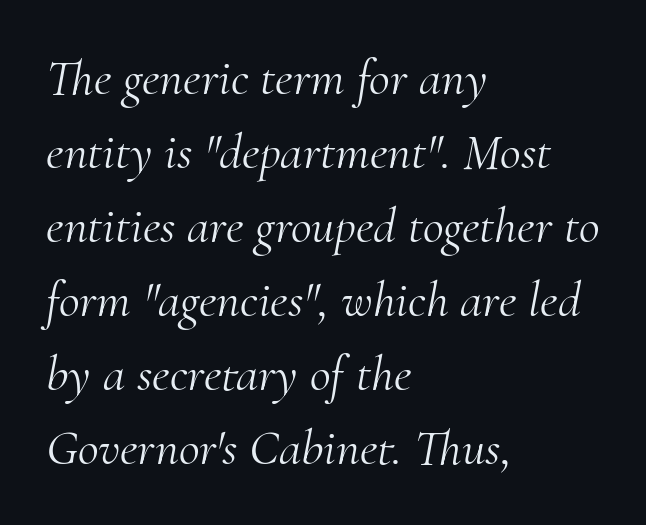
The image shows 51 px light serif type, italic (leaning right); set left-aligned, normal line spacing (1.45x), normal letter spacing, not underlined; medium stroke contrast and a small x-height.
